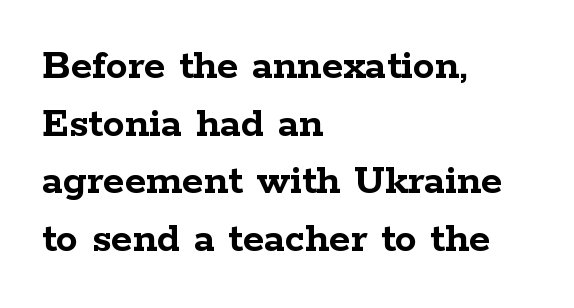
Q: Is the text bold? A: Yes.
Q: Is the text italic (slanted)? A: No, it is upright.
Q: Is the typeface a serif or a sans-serif typeface? A: Serif.
Q: Is the text underlined? A: No.
Q: How is the paragraph aligned? A: Left-aligned.
Q: Is the spacing between letters normal or unusually wide? A: Normal.
Q: Is the spacing between lines tight, normal or loose? A: Normal.
Q: Width (condensed, normal, or wide)? A: Wide.
Q: Stroke contrast? A: Low.
Q: x-height? A: Medium.
Q: Monospaced? A: No.
